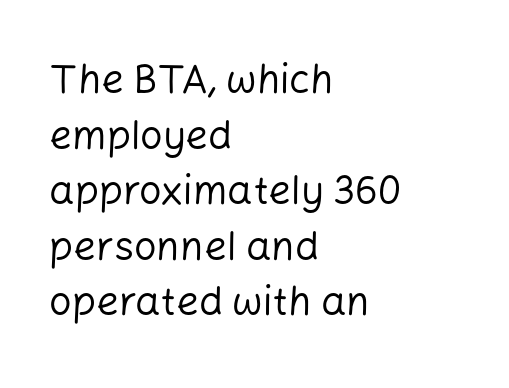
Q: Is the text bold? A: No.
Q: Is the text italic (slanted)? A: No, it is upright.
Q: Is the typeface a serif or a sans-serif typeface? A: Sans-serif.
Q: Is the text underlined? A: No.
Q: How is the paragraph aligned? A: Left-aligned.
Q: Is the spacing between letters normal or unusually wide? A: Normal.
Q: Is the spacing between lines tight, normal or loose? A: Normal.
Q: Width (condensed, normal, or wide)? A: Normal.
Q: Stroke contrast? A: Low.
Q: x-height? A: Medium.
Q: Monospaced? A: No.
